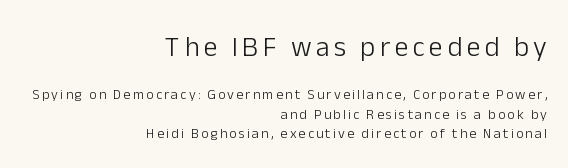
The image shows 28 px light sans-serif type, upright; set right-aligned, normal line spacing (1.36x), not underlined; the first (top) block is 2.0x larger; low stroke contrast and a medium x-height.
